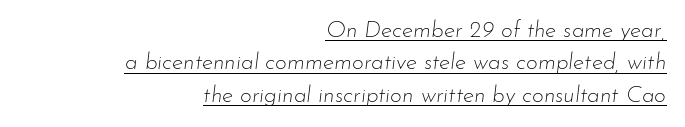
Emphasis is given by a line drawn under the lettering. Tracking value appears to be zero — textbook default spacing. The vertical gap from one line to the next is medium. The typography opts for an oblique posture over an upright one. Each line ends at the same right margin while the left side varies.
